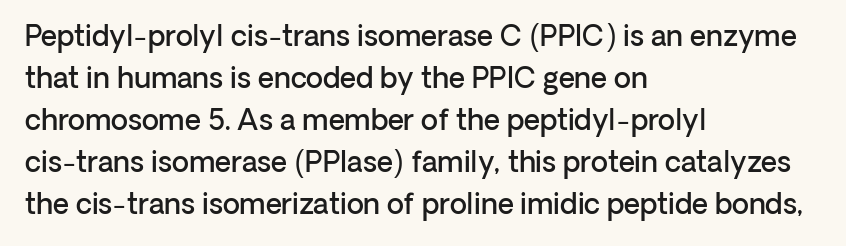
{"serif": "no", "italic": "no", "bold": "semi", "weight": "semibold", "width": "normal", "stroke_contrast": "low", "x_height": "medium", "monospaced": "no", "underline": "no", "align": "left", "line_spacing": "normal", "line_spacing_ratio": 1.5, "letter_spacing": "normal", "letter_spacing_em": 0.0, "glyph_px": 28}
